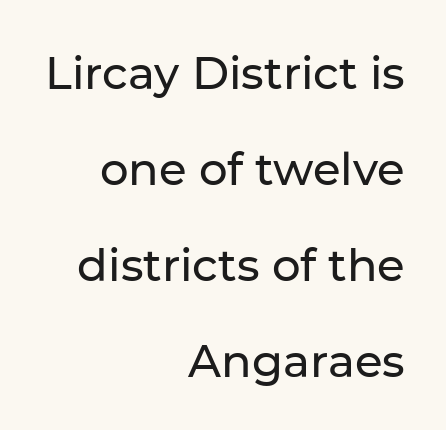
The image shows 45 px sans-serif type, upright; set right-aligned, loose line spacing (2.13x), normal letter spacing, not underlined; low stroke contrast and a medium x-height.
